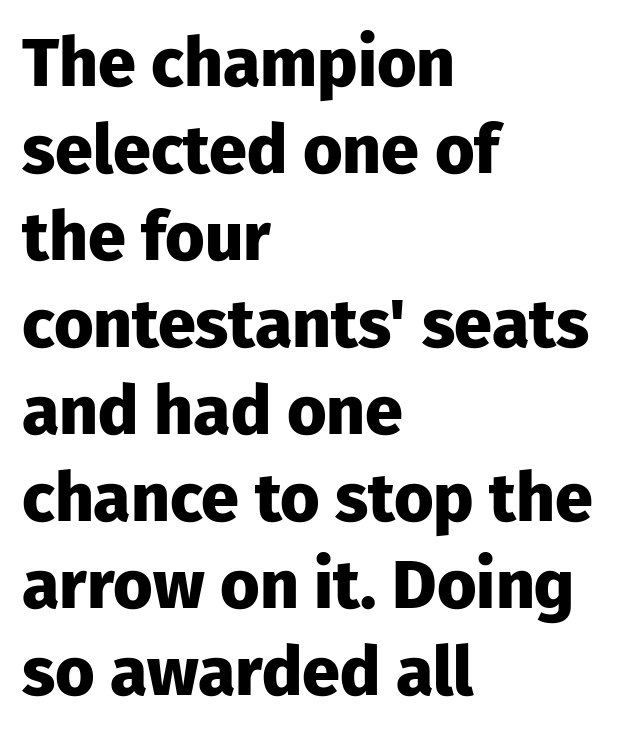
{"serif": "no", "italic": "no", "bold": "yes", "weight": "heavy", "width": "normal", "stroke_contrast": "low", "x_height": "medium", "monospaced": "no", "underline": "no", "align": "left", "line_spacing": "normal", "line_spacing_ratio": 1.28, "letter_spacing": "normal", "letter_spacing_em": 0.0, "glyph_px": 68}
